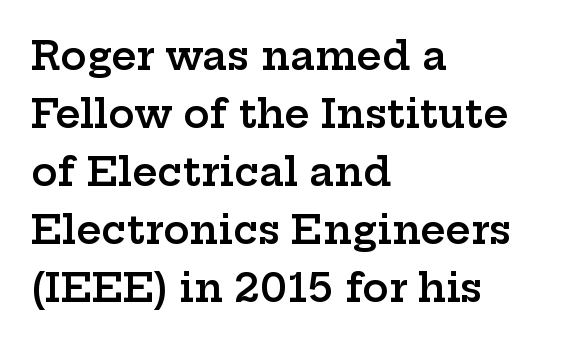
Q: Is the text bold? A: Semi-bold.
Q: Is the text italic (slanted)? A: No, it is upright.
Q: Is the typeface a serif or a sans-serif typeface? A: Serif.
Q: Is the text underlined? A: No.
Q: How is the paragraph aligned? A: Left-aligned.
Q: Is the spacing between letters normal or unusually wide? A: Normal.
Q: Is the spacing between lines tight, normal or loose? A: Normal.
Q: Width (condensed, normal, or wide)? A: Wide.
Q: Stroke contrast? A: Low.
Q: x-height? A: Medium.
Q: Monospaced? A: No.
